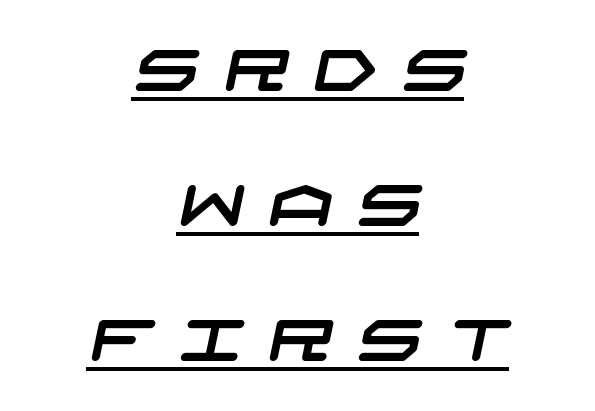
The image shows 57 px wide sans-serif type; set centered, loose line spacing (2.37x), unusually wide letter spacing (+0.43 em), underlined; low stroke contrast and a large x-height.
